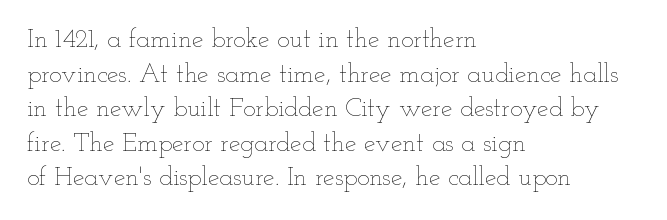
The image shows 26 px text type, upright; set left-aligned, normal line spacing (1.33x), normal letter spacing, not underlined.
